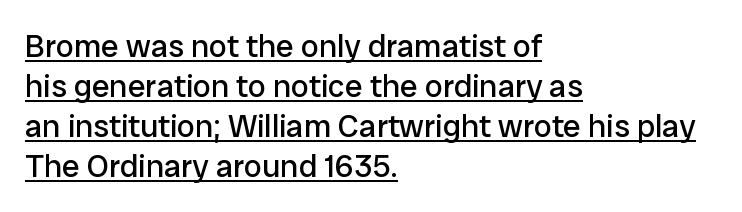
{"serif": "no", "italic": "no", "bold": "no", "weight": "regular", "width": "normal", "stroke_contrast": "low", "x_height": "medium", "monospaced": "no", "underline": "yes", "align": "left", "line_spacing": "normal", "line_spacing_ratio": 1.25, "letter_spacing": "normal", "letter_spacing_em": 0.0, "glyph_px": 32}
